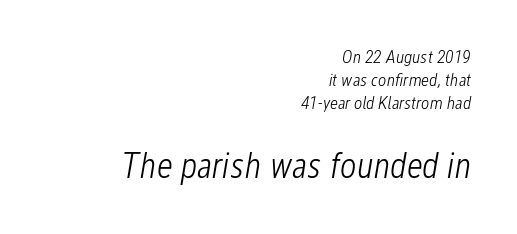
{"italic": "yes", "lean": "right", "slant_degrees": 12, "bold": "no", "weight": "light", "width": "condensed", "stroke_contrast": "low", "x_height": "medium", "monospaced": "no", "underline": "no", "align": "right", "line_spacing": "normal", "line_spacing_ratio": 1.29, "letter_spacing": "normal", "letter_spacing_em": 0.0, "larger_block": "second", "size_ratio": 2.0, "glyph_px": 36}
